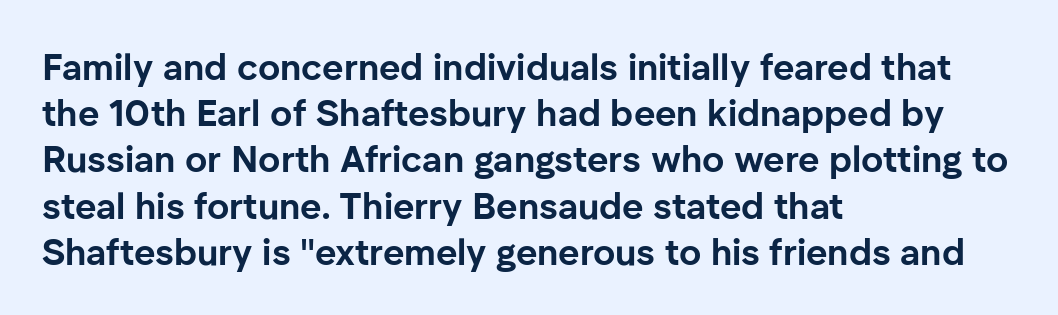
The image shows 37 px bold sans-serif type, upright; set left-aligned, normal line spacing (1.25x), normal letter spacing, not underlined; low stroke contrast and a medium x-height.
